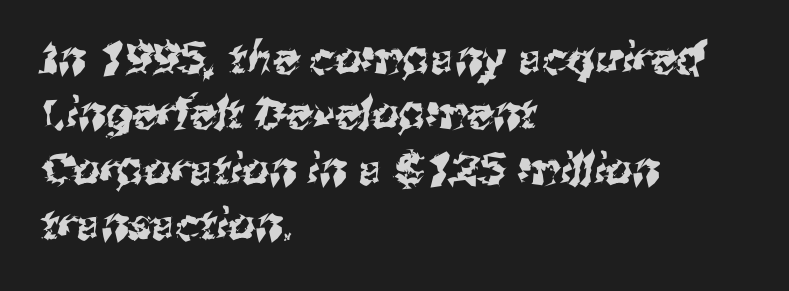
{"serif": "no", "width": "normal", "stroke_contrast": "medium", "x_height": "medium", "monospaced": "no", "underline": "no", "align": "left", "line_spacing": "normal", "line_spacing_ratio": 1.29, "letter_spacing": "normal", "letter_spacing_em": 0.0, "glyph_px": 43}
